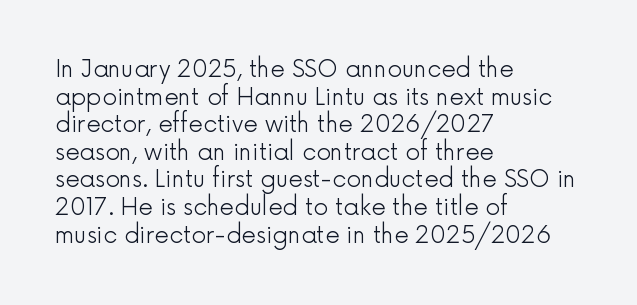
Q: Is the text bold? A: No.
Q: Is the text italic (slanted)? A: No, it is upright.
Q: Is the text underlined? A: No.
Q: How is the paragraph aligned? A: Left-aligned.
Q: Is the spacing between letters normal or unusually wide? A: Normal.
